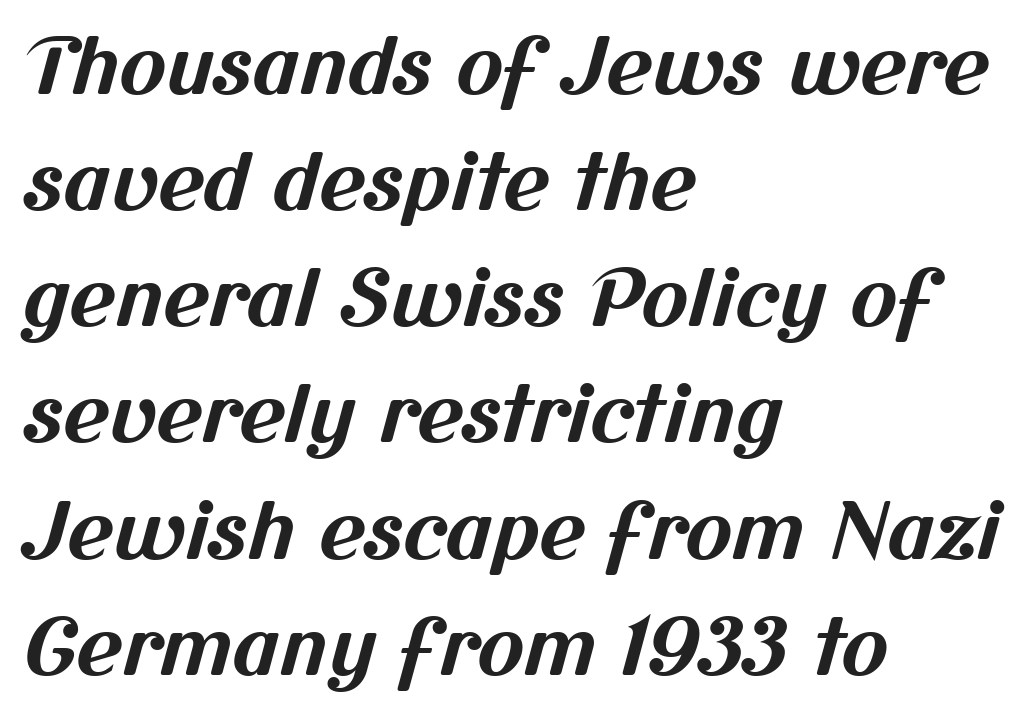
{"serif": "no", "bold": "yes", "weight": "bold", "width": "normal", "stroke_contrast": "medium", "x_height": "medium", "monospaced": "no", "underline": "no", "align": "left", "line_spacing": "normal", "line_spacing_ratio": 1.47, "letter_spacing": "normal", "letter_spacing_em": 0.0, "glyph_px": 79}
